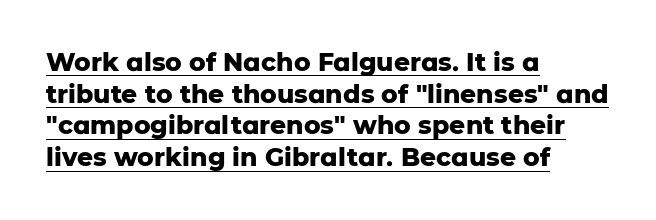
The image shows 25 px bold type, upright; set left-aligned, normal line spacing (1.27x), normal letter spacing, underlined.
